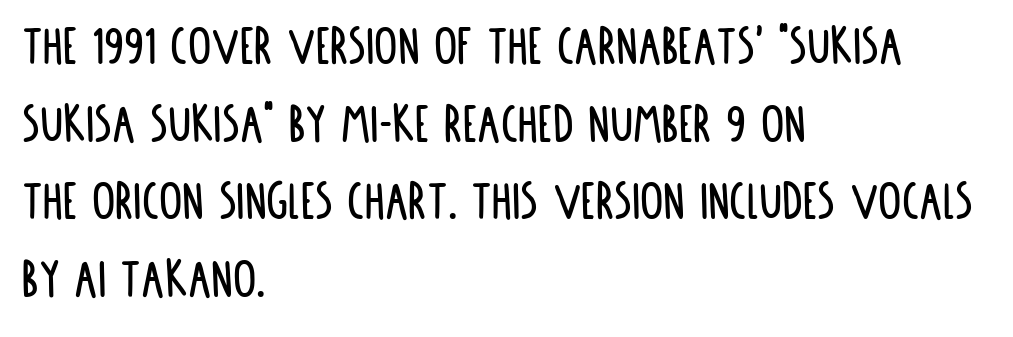
Q: Is the text italic (slanted)? A: No, it is upright.
Q: Is the typeface a serif or a sans-serif typeface? A: Sans-serif.
Q: Is the text underlined? A: No.
Q: How is the paragraph aligned? A: Left-aligned.
Q: Is the spacing between letters normal or unusually wide? A: Normal.
Q: Is the spacing between lines tight, normal or loose? A: Normal.
Q: Width (condensed, normal, or wide)? A: Condensed.
Q: Stroke contrast? A: Low.
Q: x-height? A: Large.
Q: Monospaced? A: No.
